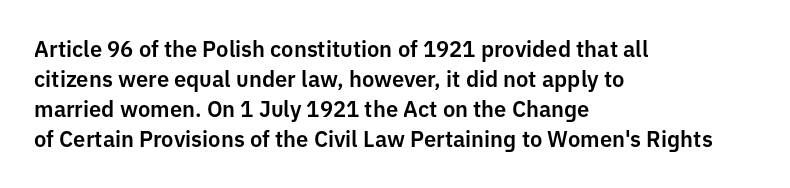
{"italic": "no", "underline": "no", "align": "left", "line_spacing": "normal", "line_spacing_ratio": 1.36, "letter_spacing": "normal", "letter_spacing_em": 0.0, "glyph_px": 22}
